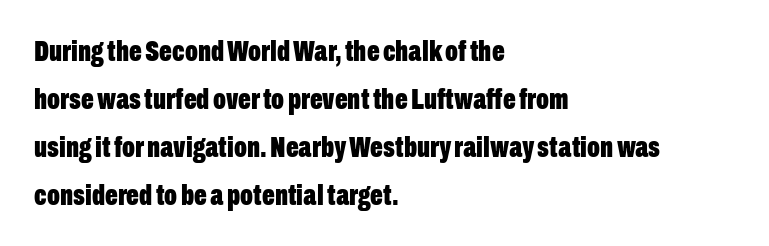
The image shows 30 px bold, condensed sans-serif type, upright; set left-aligned, normal line spacing (1.6x), normal letter spacing, not underlined; low stroke contrast and a medium x-height.
